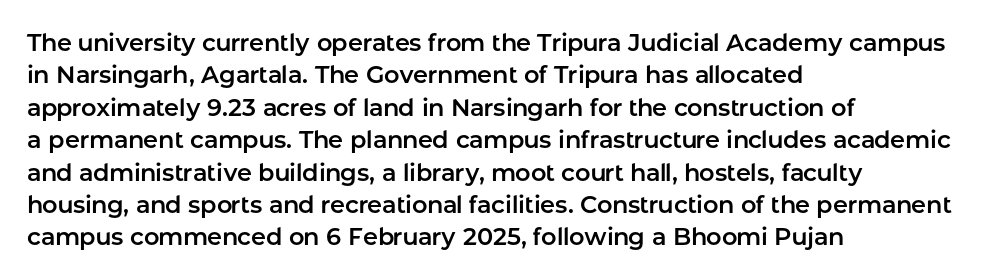
Glyph-to-glyph distance matches everyday printed text. Teacher's note: observe the even left margin — that is flush-left alignment. Type without underlining. This sample keeps an unexceptional amount of space between lines. This is roman type, the default non-slanted kind.
